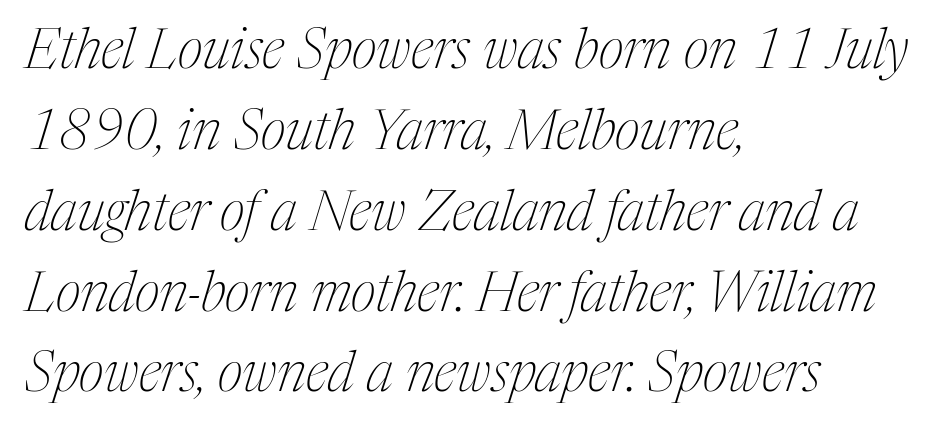
Q: Is the text bold? A: No.
Q: Is the text italic (slanted)? A: Yes, it leans right by about 17 degrees.
Q: Is the typeface a serif or a sans-serif typeface? A: Serif.
Q: Is the text underlined? A: No.
Q: How is the paragraph aligned? A: Left-aligned.
Q: Is the spacing between letters normal or unusually wide? A: Normal.
Q: Is the spacing between lines tight, normal or loose? A: Normal.
Q: Width (condensed, normal, or wide)? A: Condensed.
Q: Stroke contrast? A: Medium.
Q: x-height? A: Medium.
Q: Monospaced? A: No.
